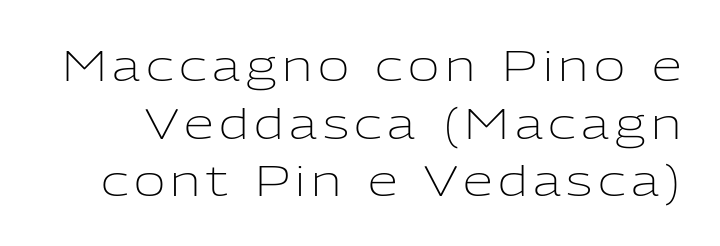
Each row of text sits above clean, open space. Regular leading. The letterforms sit at book weight or below. These lines are composed in type without serifs. Quick note: not italic, upright.
